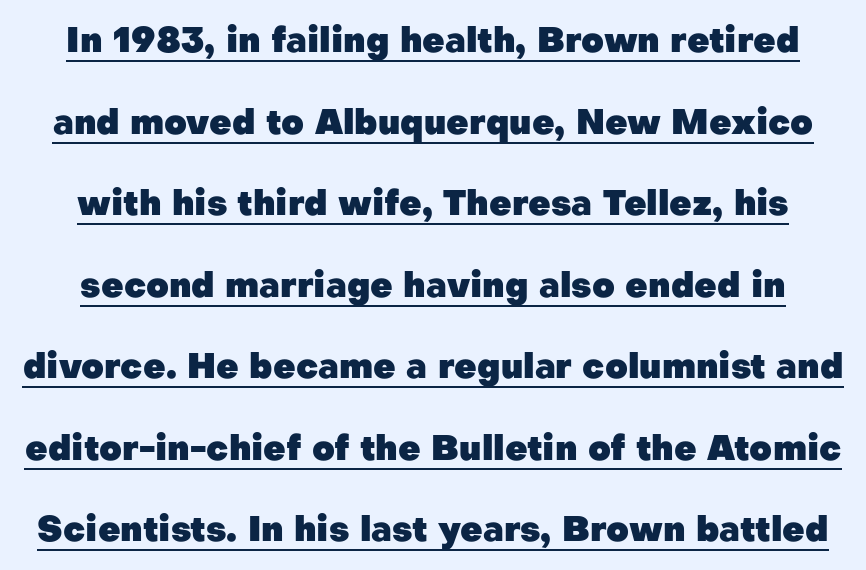
Q: Is the text bold? A: Yes.
Q: Is the text italic (slanted)? A: No, it is upright.
Q: Is the typeface a serif or a sans-serif typeface? A: Sans-serif.
Q: Is the text underlined? A: Yes.
Q: Is the spacing between letters normal or unusually wide? A: Normal.
Q: Is the spacing between lines tight, normal or loose? A: Loose.
Q: Width (condensed, normal, or wide)? A: Normal.
Q: Stroke contrast? A: Low.
Q: x-height? A: Medium.
Q: Monospaced? A: No.
